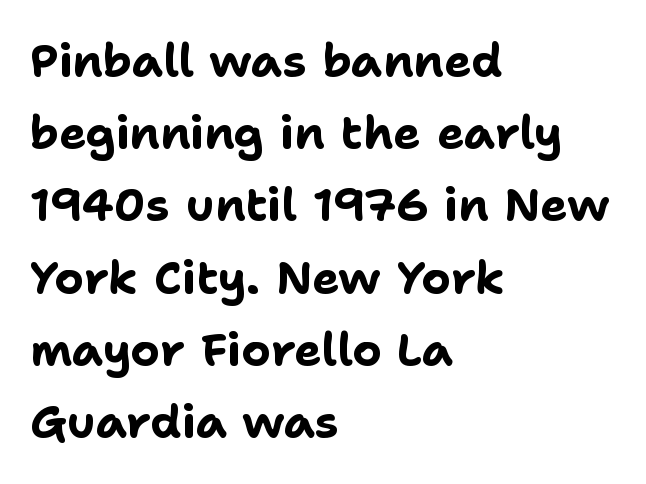
Do the letters lean? They stand straight. The text was rendered using a sans face with plain stroke endings. Has an underline been added? It has not. The letters are bold, with thick, heavy strokes.
